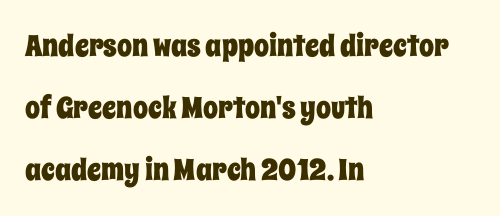
Q: Is the text italic (slanted)? A: No, it is upright.
Q: Is the text underlined? A: No.
Q: How is the paragraph aligned? A: Left-aligned.
Q: Is the spacing between letters normal or unusually wide? A: Normal.
Q: Is the spacing between lines tight, normal or loose? A: Loose.
Q: Width (condensed, normal, or wide)? A: Condensed.
Q: Stroke contrast? A: Low.
Q: x-height? A: Large.
Q: Monospaced? A: No.
